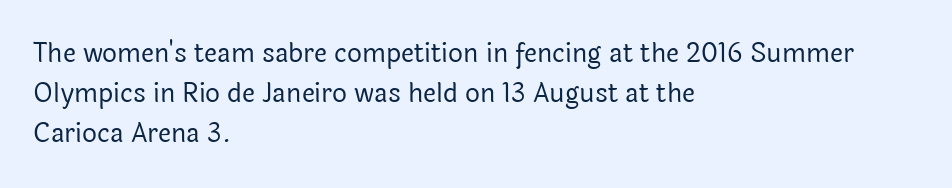
Descender tails drop into unmarked territory. Stroke mass is kept to a normal reading level or below. Default kerning and tracking; the words read as compact shapes. Teacher's note: observe the even left margin — that is flush-left alignment.
